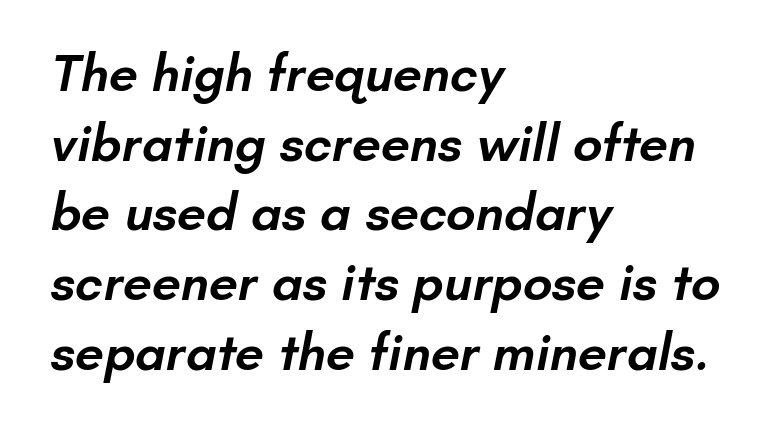
{"serif": "no", "bold": "semi", "weight": "semibold", "width": "normal", "stroke_contrast": "low", "x_height": "small", "monospaced": "no", "underline": "no", "align": "left", "line_spacing": "normal", "line_spacing_ratio": 1.34, "letter_spacing": "normal", "letter_spacing_em": 0.0, "glyph_px": 52}
